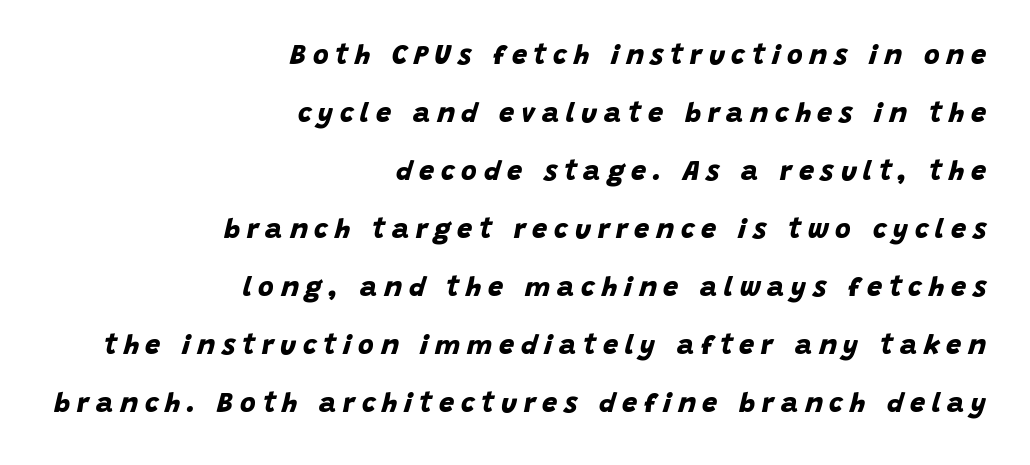
{"bold": "yes", "underline": "no", "align": "right", "line_spacing": "loose", "line_spacing_ratio": 2.15, "letter_spacing": "wide", "letter_spacing_em": 0.25, "glyph_px": 27}
